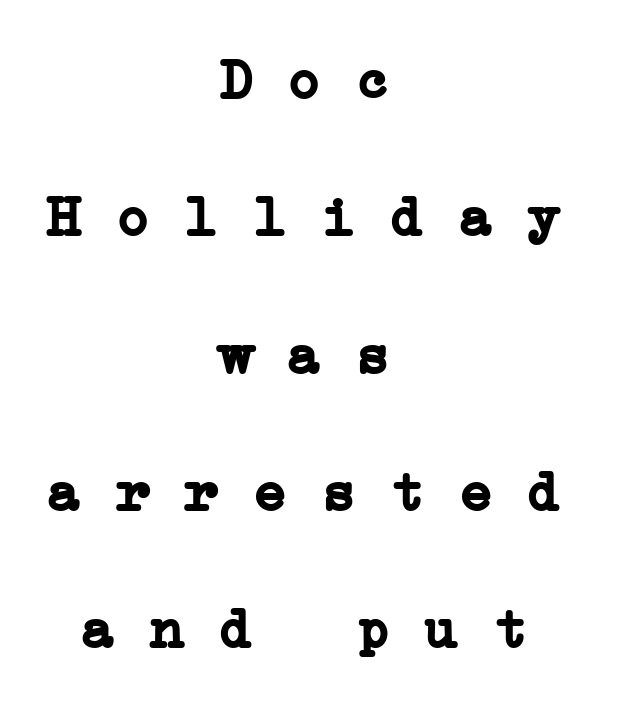
Leading: increased. The gaps between neighbouring characters are ordinary and unremarkable. Each line is balanced around a shared central axis. The text was rendered using a seriffed face with decorative stroke endings. Bare-footed words on every line.
